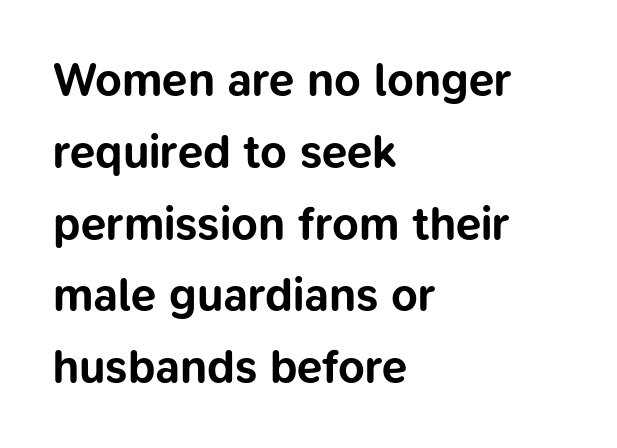
{"serif": "no", "italic": "no", "bold": "yes", "weight": "bold", "width": "normal", "stroke_contrast": "low", "x_height": "medium", "monospaced": "no", "underline": "no", "align": "left", "line_spacing": "normal", "line_spacing_ratio": 1.56, "letter_spacing": "normal", "letter_spacing_em": 0.0, "glyph_px": 46}
